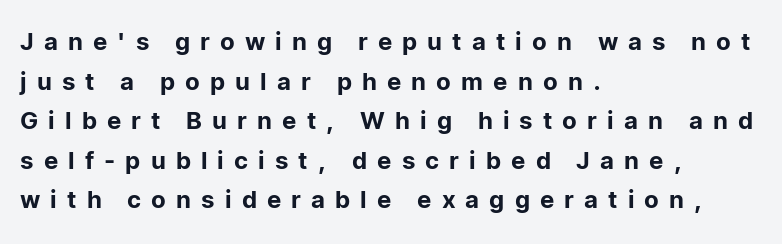
Q: Is the text italic (slanted)? A: No, it is upright.
Q: Is the text underlined? A: No.
Q: How is the paragraph aligned? A: Left-aligned.
Q: Is the spacing between letters normal or unusually wide? A: Unusually wide.
Q: Is the spacing between lines tight, normal or loose? A: Normal.
